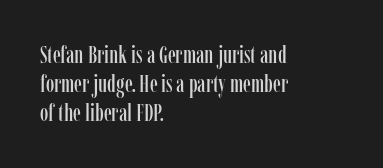
{"italic": "no", "underline": "no", "align": "left", "line_spacing_ratio": 1.21, "letter_spacing": "normal", "letter_spacing_em": 0.0, "glyph_px": 24}
